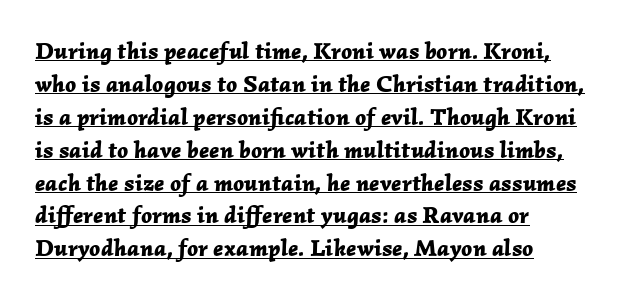
Q: Is the text bold? A: Yes.
Q: Is the text italic (slanted)? A: Yes, it leans right by about 2 degrees.
Q: Is the text underlined? A: Yes.
Q: How is the paragraph aligned? A: Left-aligned.
Q: Is the spacing between letters normal or unusually wide? A: Normal.
Q: Is the spacing between lines tight, normal or loose? A: Normal.
